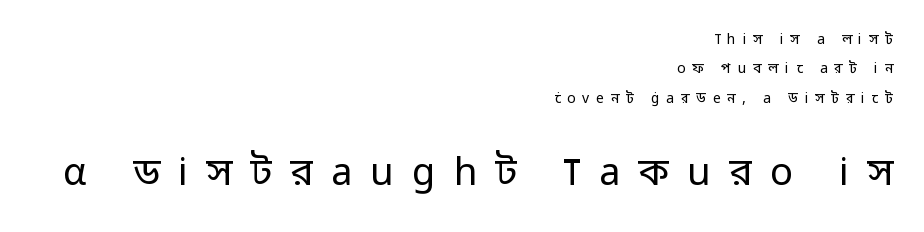
The block sitting lower on the canvas is the one with enlarged characters. If you measured baseline to baseline, you'd find a long distance. This is roman type, the default non-slanted kind. The paragraph has a hard right edge and a soft left edge.
